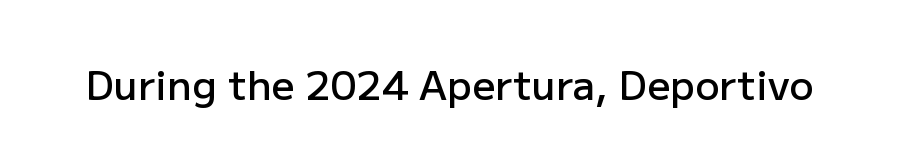
{"serif": "no", "italic": "no", "bold": "semi", "weight": "semibold", "width": "normal", "stroke_contrast": "low", "x_height": "medium", "monospaced": "no", "underline": "no", "letter_spacing": "normal", "letter_spacing_em": 0.0, "glyph_px": 40}
